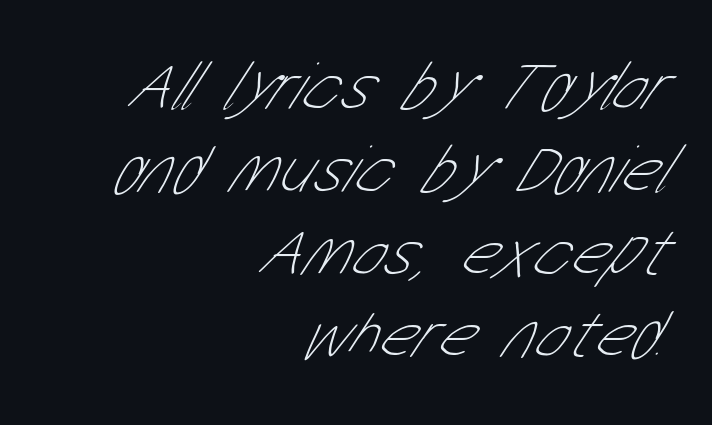
The image shows 69 px thin, condensed sans-serif type; set right-aligned, line spacing 1.2x, normal letter spacing, not underlined; low stroke contrast and a medium x-height.
